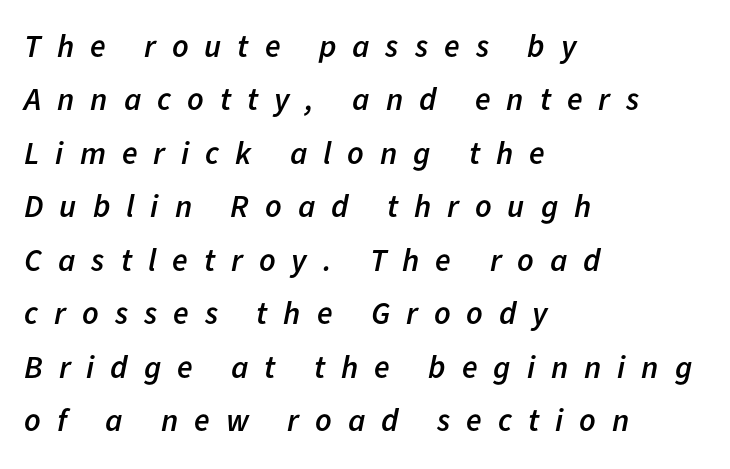
{"italic": "yes", "lean": "right", "slant_degrees": 11, "bold": "semi", "weight": "semibold", "width": "normal", "stroke_contrast": "low", "x_height": "medium", "monospaced": "no", "underline": "no", "align": "left", "line_spacing": "normal", "line_spacing_ratio": 1.67, "letter_spacing": "wide", "letter_spacing_em": 0.5, "glyph_px": 32}
